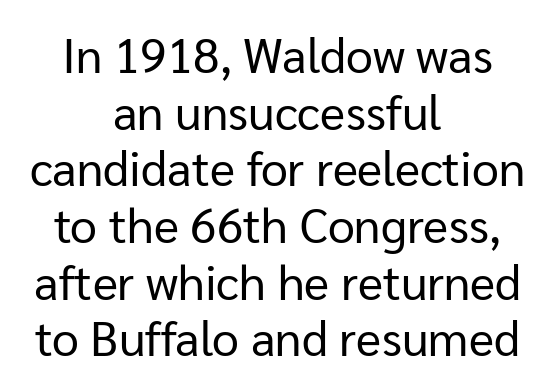
Q: Is the text bold? A: No.
Q: Is the text italic (slanted)? A: No, it is upright.
Q: Is the typeface a serif or a sans-serif typeface? A: Sans-serif.
Q: Is the text underlined? A: No.
Q: How is the paragraph aligned? A: Centered.
Q: Is the spacing between letters normal or unusually wide? A: Normal.
Q: Width (condensed, normal, or wide)? A: Normal.
Q: Stroke contrast? A: Low.
Q: x-height? A: Medium.
Q: Monospaced? A: No.
